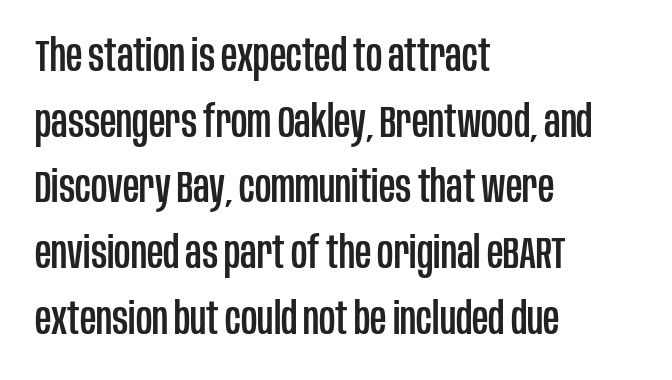
Q: Is the text italic (slanted)? A: No, it is upright.
Q: Is the typeface a serif or a sans-serif typeface? A: Sans-serif.
Q: Is the text underlined? A: No.
Q: How is the paragraph aligned? A: Left-aligned.
Q: Is the spacing between letters normal or unusually wide? A: Normal.
Q: Is the spacing between lines tight, normal or loose? A: Normal.
Q: Width (condensed, normal, or wide)? A: Condensed.
Q: Stroke contrast? A: Low.
Q: x-height? A: Large.
Q: Monospaced? A: No.
